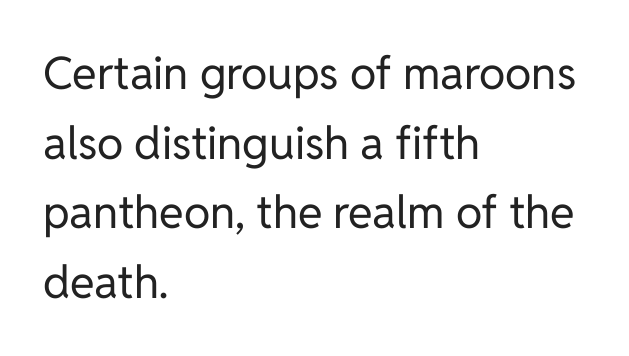
Q: Is the text bold? A: No.
Q: Is the text italic (slanted)? A: No, it is upright.
Q: Is the typeface a serif or a sans-serif typeface? A: Sans-serif.
Q: Is the text underlined? A: No.
Q: How is the paragraph aligned? A: Left-aligned.
Q: Is the spacing between letters normal or unusually wide? A: Normal.
Q: Is the spacing between lines tight, normal or loose? A: Normal.
Q: Width (condensed, normal, or wide)? A: Normal.
Q: Stroke contrast? A: Low.
Q: x-height? A: Medium.
Q: Monospaced? A: No.
